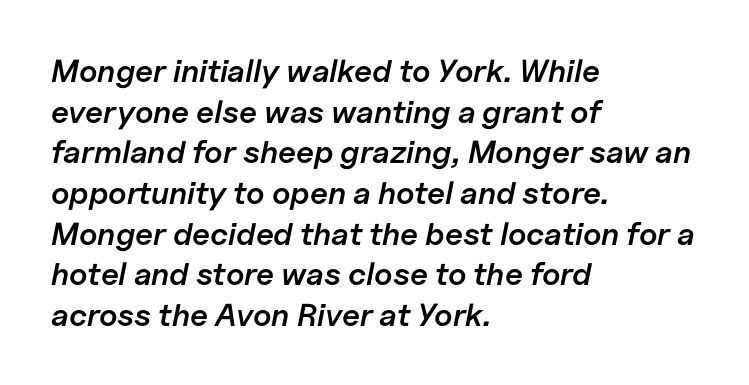
Q: Is the text bold? A: Semi-bold.
Q: Is the text italic (slanted)? A: Yes, it leans right by about 11 degrees.
Q: Is the text underlined? A: No.
Q: How is the paragraph aligned? A: Left-aligned.
Q: Is the spacing between letters normal or unusually wide? A: Normal.
Q: Is the spacing between lines tight, normal or loose? A: Normal.
Q: Width (condensed, normal, or wide)? A: Normal.
Q: Stroke contrast? A: Low.
Q: x-height? A: Medium.
Q: Monospaced? A: No.
